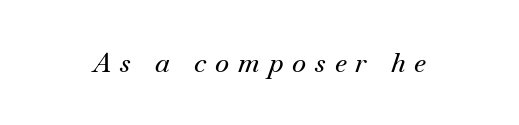
{"italic": "yes", "lean": "right", "slant_degrees": 18, "underline": "no", "letter_spacing": "wide", "letter_spacing_em": 0.33, "glyph_px": 27}
